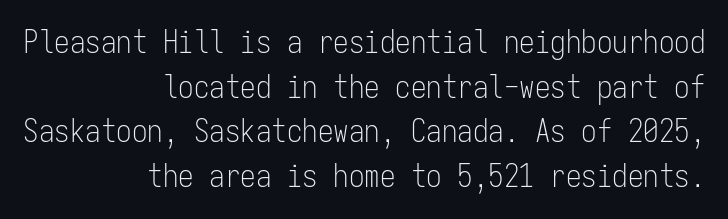
Q: Is the text bold? A: No.
Q: Is the text italic (slanted)? A: No, it is upright.
Q: Is the typeface a serif or a sans-serif typeface? A: Sans-serif.
Q: Is the text underlined? A: No.
Q: How is the paragraph aligned? A: Right-aligned.
Q: Is the spacing between letters normal or unusually wide? A: Normal.
Q: Is the spacing between lines tight, normal or loose? A: Normal.
Q: Width (condensed, normal, or wide)? A: Condensed.
Q: Stroke contrast? A: Low.
Q: x-height? A: Medium.
Q: Monospaced? A: Yes.
